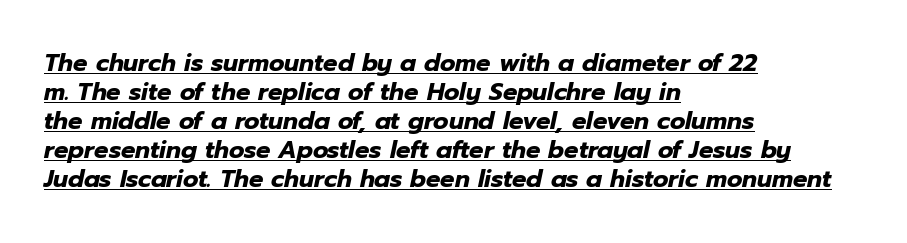
{"italic": "yes", "lean": "right", "slant_degrees": 12, "bold": "yes", "underline": "yes", "align": "left", "line_spacing_ratio": 1.21, "letter_spacing": "normal", "letter_spacing_em": 0.0, "glyph_px": 24}
